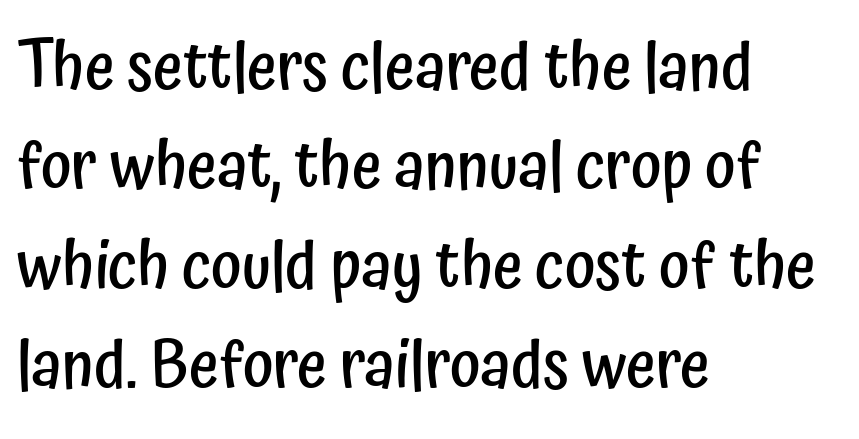
The image shows 65 px semibold, condensed sans-serif type, upright; set left-aligned, normal line spacing (1.53x), normal letter spacing, not underlined; low stroke contrast and a medium x-height.
